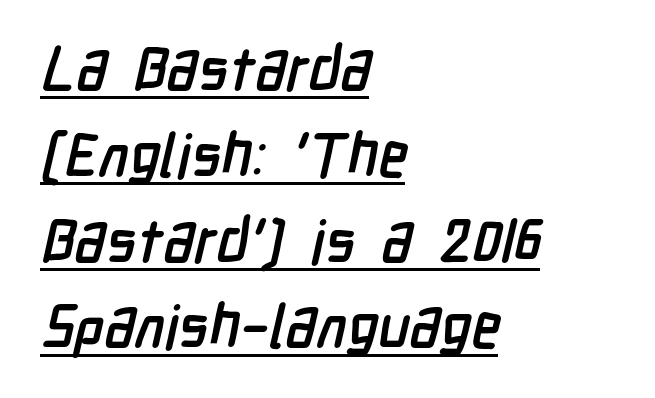
Q: Is the text bold? A: Yes.
Q: Is the typeface a serif or a sans-serif typeface? A: Sans-serif.
Q: Is the text underlined? A: Yes.
Q: How is the paragraph aligned? A: Left-aligned.
Q: Is the spacing between letters normal or unusually wide? A: Normal.
Q: Is the spacing between lines tight, normal or loose? A: Normal.
Q: Width (condensed, normal, or wide)? A: Condensed.
Q: Stroke contrast? A: Low.
Q: x-height? A: Medium.
Q: Monospaced? A: No.
